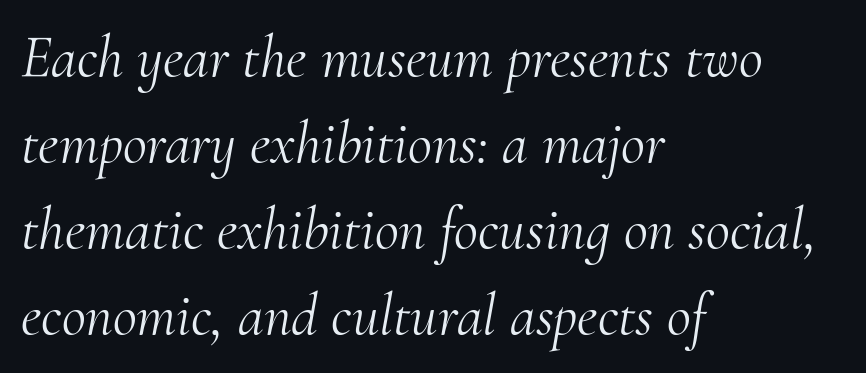
The image shows 59 px light serif type, italic (leaning right); set left-aligned, normal line spacing (1.46x), normal letter spacing, not underlined; medium stroke contrast and a small x-height.
